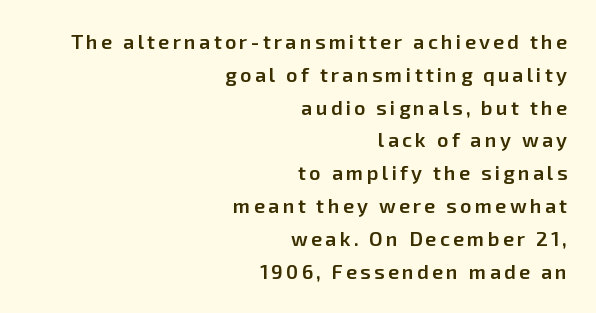
Q: Is the text bold? A: Semi-bold.
Q: Is the text italic (slanted)? A: No, it is upright.
Q: Is the text underlined? A: No.
Q: How is the paragraph aligned? A: Right-aligned.
Q: Is the spacing between lines tight, normal or loose? A: Normal.
